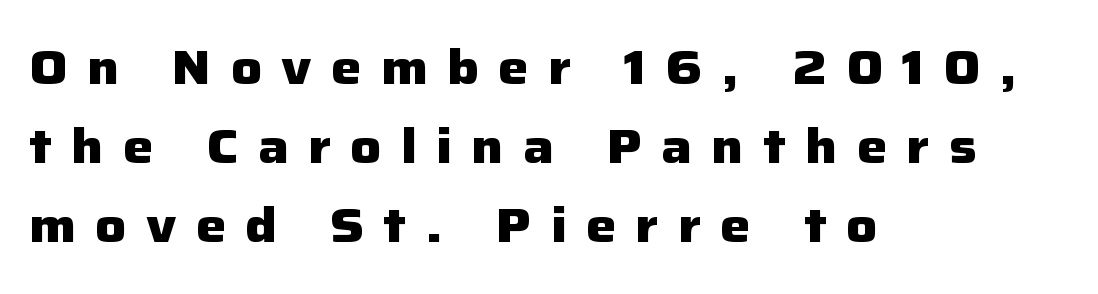
Each new line begins a customary step beneath the previous one. Every character sits straight up, as roman type does. Spacing verdict: proportional, widths tailored to each character. The passage shown is emphatically bold. Unmarked baselines from the first word to the last. Letter spacing: wide.
